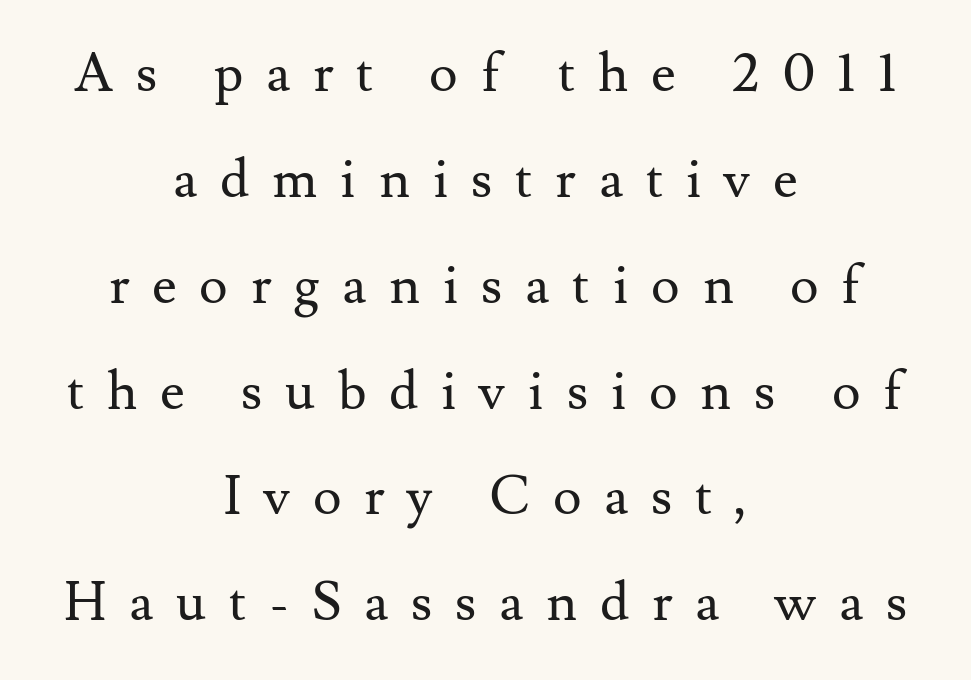
Short and long lines alike share a common midpoint. Here the glyphs are tracked loosely, breaking word shapes into spaced letters. Spacing verdict: proportional, widths tailored to each character. Stems here are at most as thick as an everyday book face. The words here are not underlined.
